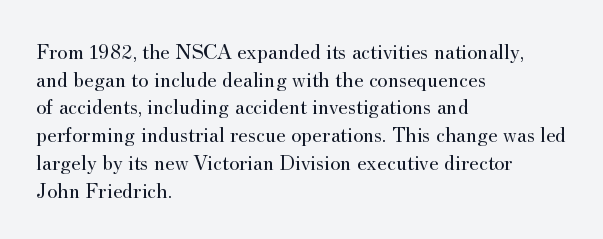
The typeface has the unassuming heft of standard copy or less. Vertical strokes here are truly vertical. A clean baseline with only descenders dipping below it. Default kerning and tracking; the words read as compact shapes.
